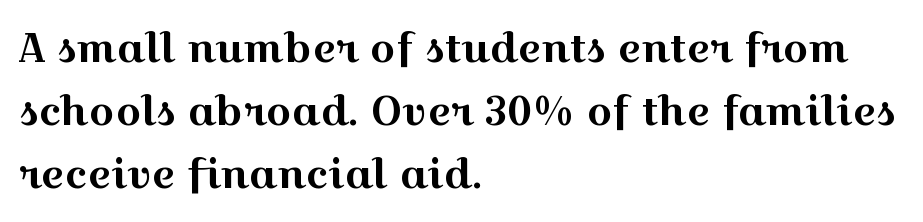
The image shows 40 px wide serif type, upright; set left-aligned, normal line spacing (1.58x), normal letter spacing, not underlined; a medium x-height.
